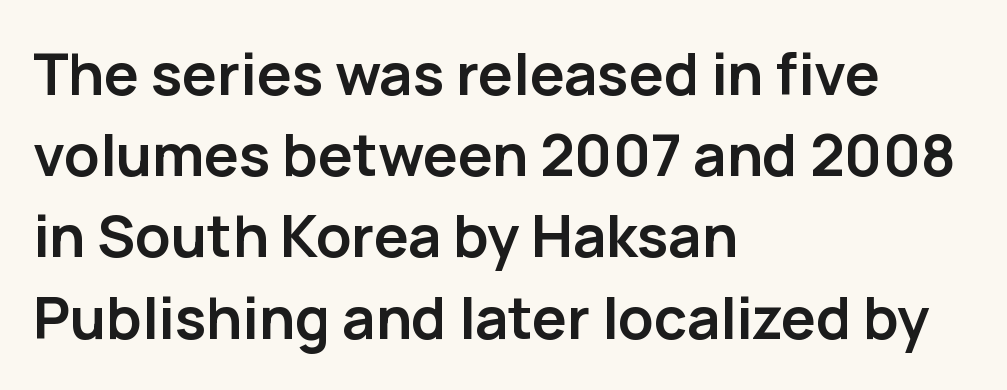
The image shows 58 px semibold sans-serif type, upright; set left-aligned, normal line spacing (1.4x), normal letter spacing, not underlined; low stroke contrast and a medium x-height.
